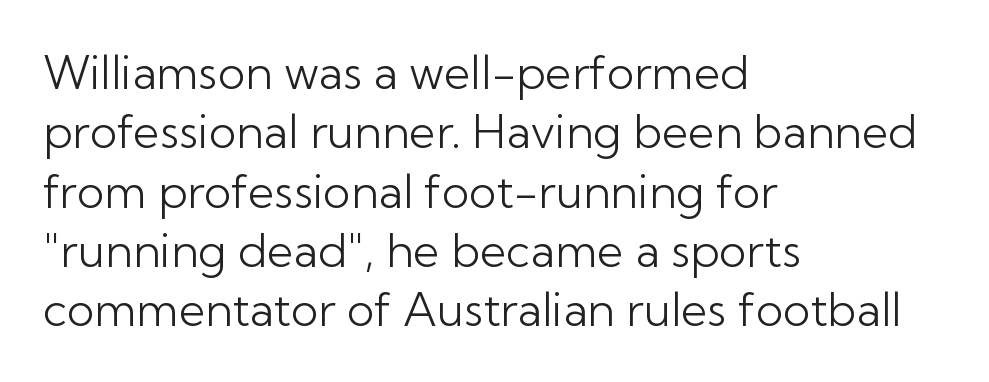
{"serif": "no", "italic": "no", "bold": "no", "weight": "light", "width": "normal", "stroke_contrast": "low", "x_height": "medium", "monospaced": "no", "underline": "no", "align": "left", "line_spacing": "normal", "line_spacing_ratio": 1.29, "letter_spacing": "normal", "letter_spacing_em": 0.0, "glyph_px": 46}
